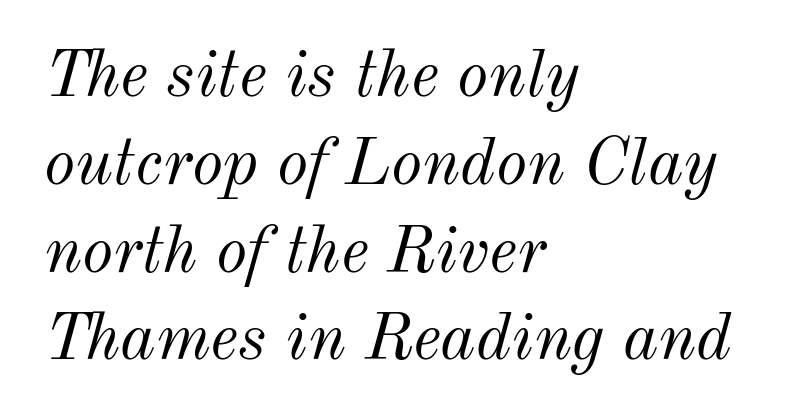
Italic? Definitely — the glyphs are oblique. The letterforms sit shoulder to shoulder at normal distance. This block has exactly the height ordinary leading produces. The font is comparable to plain body text, perhaps lighter. The typesetter chose a ragged-right arrangement here. The gap between lines stays unmarked.
